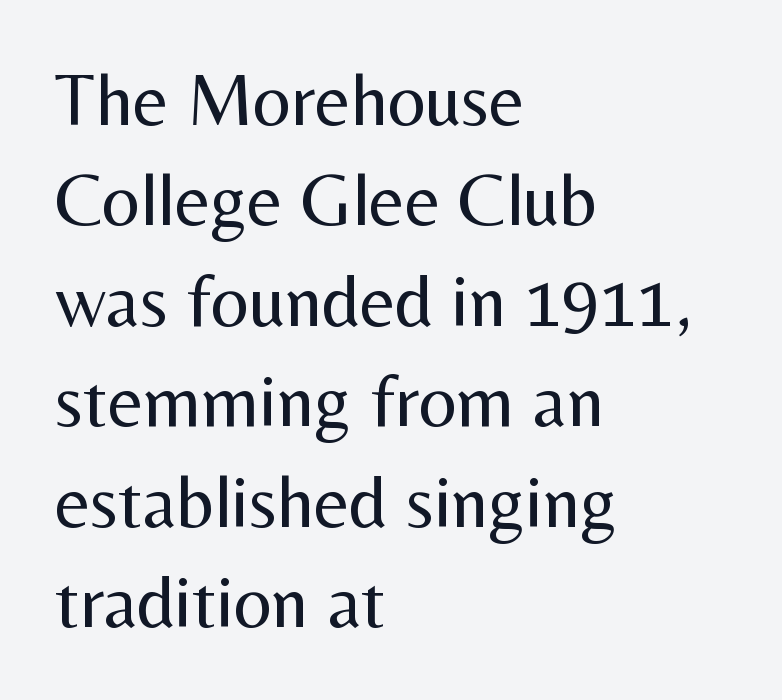
The image shows 75 px regular-weight sans-serif type, upright; set left-aligned, normal line spacing (1.34x), normal letter spacing, not underlined; medium stroke contrast and a medium x-height.
